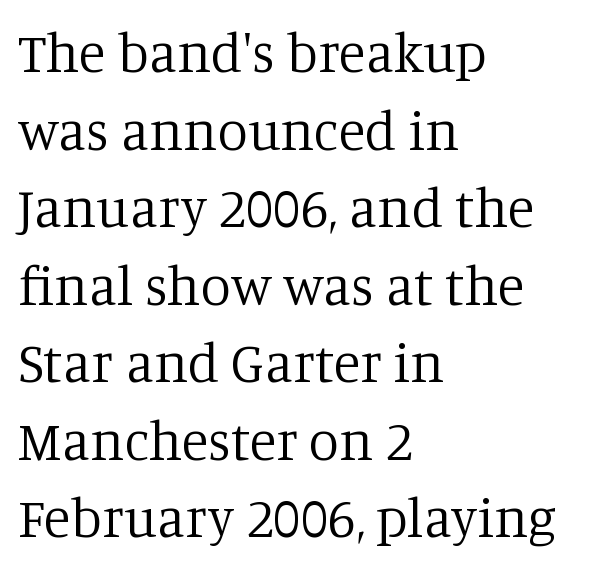
{"serif": "yes", "italic": "no", "bold": "no", "weight": "regular", "width": "normal", "stroke_contrast": "low", "x_height": "large", "monospaced": "no", "underline": "no", "align": "left", "line_spacing": "normal", "line_spacing_ratio": 1.41, "letter_spacing": "normal", "letter_spacing_em": 0.0, "glyph_px": 55}
